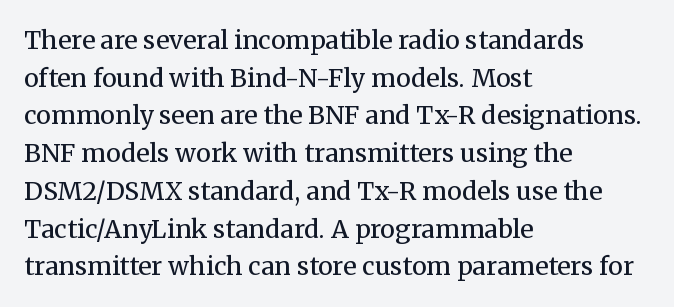
Q: Is the text bold? A: No.
Q: Is the text italic (slanted)? A: No, it is upright.
Q: Is the text underlined? A: No.
Q: How is the paragraph aligned? A: Left-aligned.
Q: Is the spacing between letters normal or unusually wide? A: Normal.
Q: Is the spacing between lines tight, normal or loose? A: Normal.
